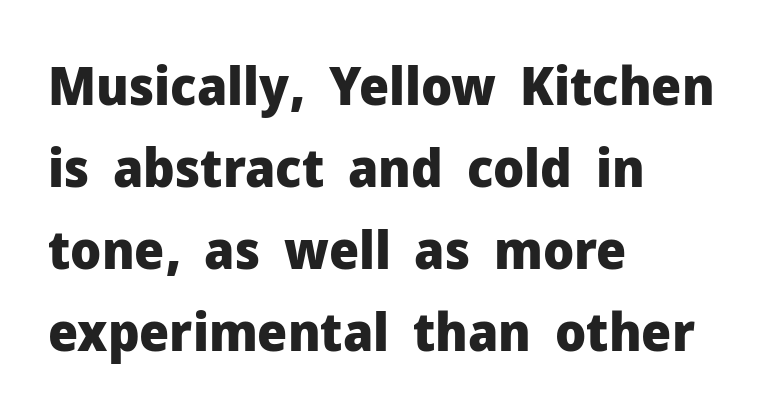
Q: Is the text bold? A: Yes.
Q: Is the text italic (slanted)? A: No, it is upright.
Q: Is the typeface a serif or a sans-serif typeface? A: Sans-serif.
Q: Is the text underlined? A: No.
Q: How is the paragraph aligned? A: Left-aligned.
Q: Is the spacing between letters normal or unusually wide? A: Normal.
Q: Is the spacing between lines tight, normal or loose? A: Normal.
Q: Width (condensed, normal, or wide)? A: Normal.
Q: Stroke contrast? A: Low.
Q: x-height? A: Medium.
Q: Monospaced? A: No.
